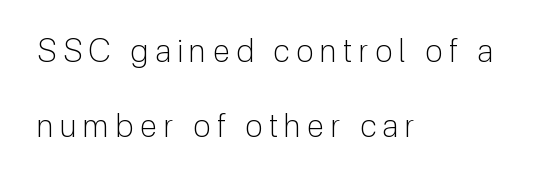
{"serif": "no", "italic": "no", "bold": "no", "weight": "light", "width": "normal", "stroke_contrast": "low", "x_height": "medium", "monospaced": "no", "underline": "no", "align": "left", "line_spacing": "loose", "line_spacing_ratio": 2.33, "letter_spacing": "wide", "letter_spacing_em": 0.2, "glyph_px": 32}
